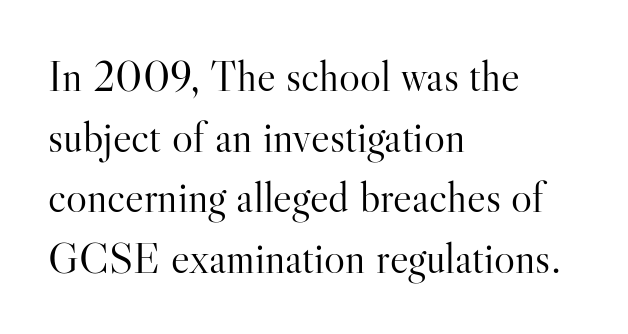
The image shows 44 px light serif type, upright; set left-aligned, normal line spacing (1.38x), normal letter spacing, not underlined; high stroke contrast and a small x-height.
